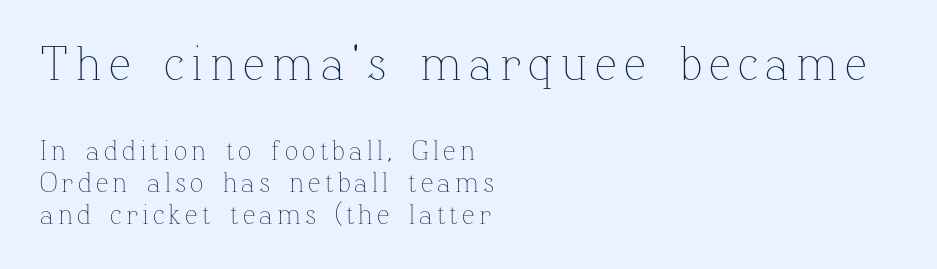
These lines are rendered in a variable-pitch font. Rule under the text: the space is simply empty. The block sitting higher on the canvas is the one with enlarged characters. Leading is clearly below the norm, producing a dense column. Stems here are at most as thick as an everyday book face.
